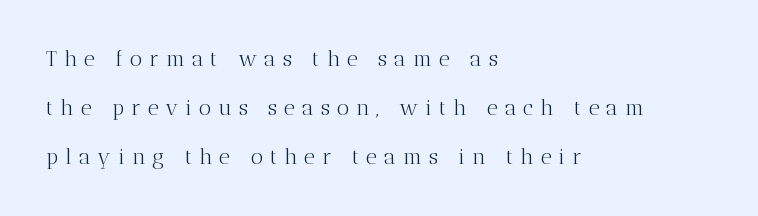
The gap between lines stays unmarked. Does the leading feel generous? Absolutely, it's lavish. The typesetter chose a ragged-right arrangement here. No letter is thick-stroked: the sample isn't bold. Glyph-to-glyph distance is far greater than everyday printed text.
